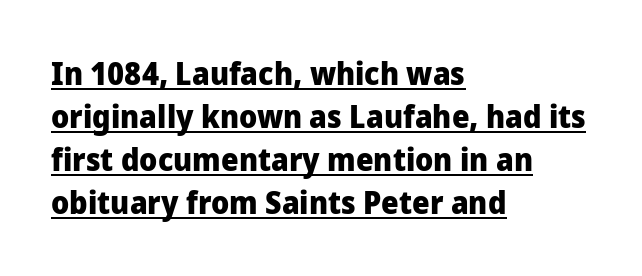
{"serif": "no", "italic": "no", "bold": "yes", "weight": "heavy", "width": "normal", "stroke_contrast": "low", "x_height": "medium", "monospaced": "no", "underline": "yes", "align": "left", "line_spacing": "normal", "line_spacing_ratio": 1.39, "letter_spacing": "normal", "letter_spacing_em": 0.0, "glyph_px": 31}
